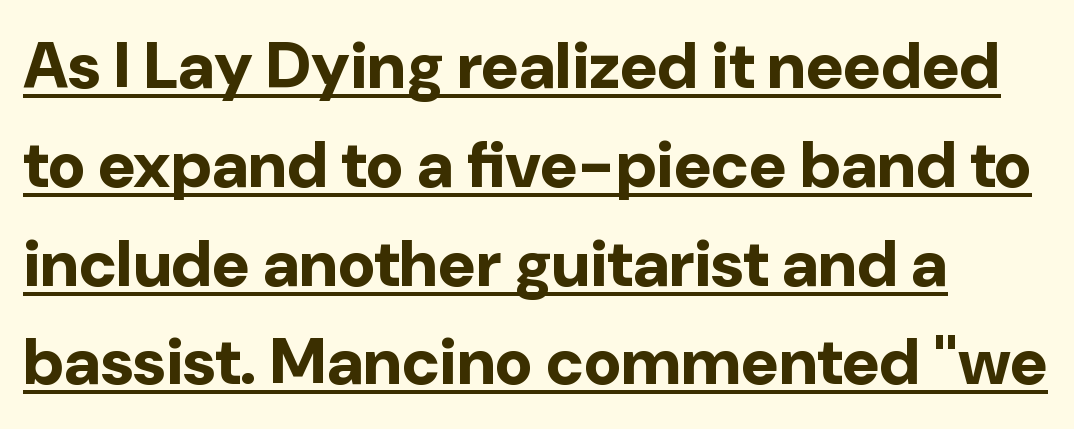
The image shows 65 px bold sans-serif type, upright; set left-aligned, normal line spacing (1.52x), normal letter spacing, underlined; low stroke contrast and a medium x-height.
